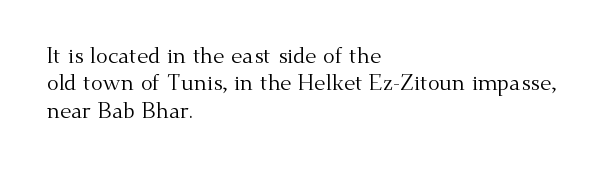
The image shows 22 px text type, upright; set left-aligned, line spacing 1.24x, normal letter spacing, not underlined.
